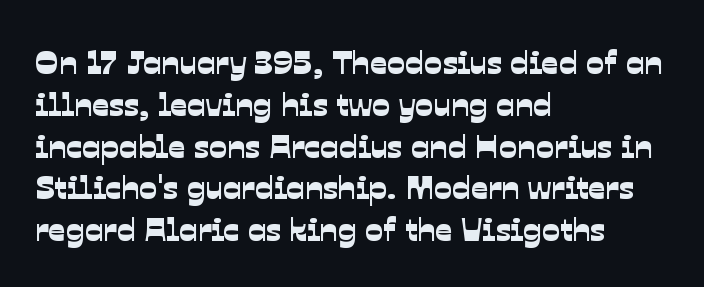
The image shows 34 px sans-serif type; set left-aligned, line spacing 1.23x, normal letter spacing, not underlined; low stroke contrast and a medium x-height.
